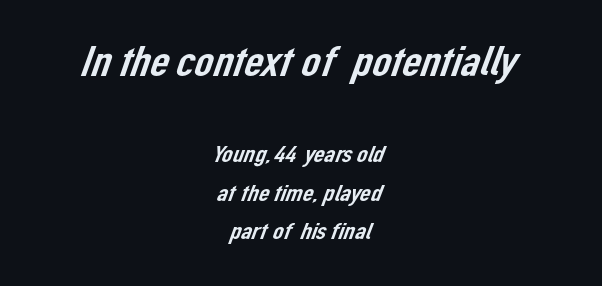
Q: Is the typeface a serif or a sans-serif typeface? A: Sans-serif.
Q: Is the text underlined? A: No.
Q: How is the paragraph aligned? A: Centered.
Q: Is the spacing between letters normal or unusually wide? A: Normal.
Q: Is the spacing between lines tight, normal or loose? A: Normal.
Q: Which block of text is set in a larger size, the first (top) or the second (bottom)? A: The first (top) one.
Q: Width (condensed, normal, or wide)? A: Normal.
Q: Stroke contrast? A: Low.
Q: x-height? A: Medium.
Q: Monospaced? A: No.
